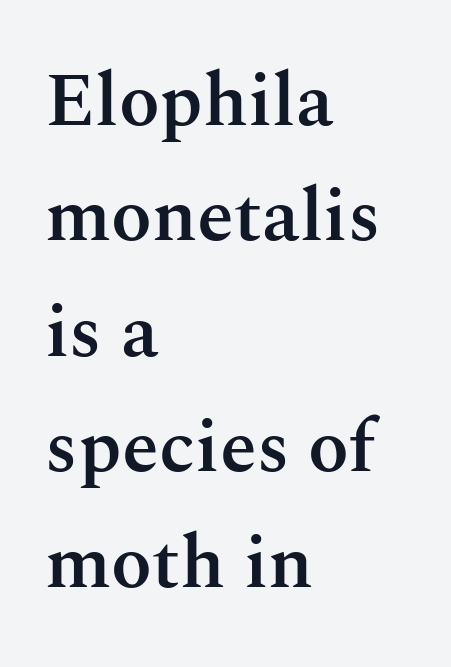
Q: Is the text bold? A: Semi-bold.
Q: Is the text italic (slanted)? A: No, it is upright.
Q: Is the typeface a serif or a sans-serif typeface? A: Serif.
Q: Is the text underlined? A: No.
Q: How is the paragraph aligned? A: Left-aligned.
Q: Is the spacing between letters normal or unusually wide? A: Normal.
Q: Is the spacing between lines tight, normal or loose? A: Normal.
Q: Width (condensed, normal, or wide)? A: Normal.
Q: Stroke contrast? A: Medium.
Q: x-height? A: Medium.
Q: Monospaced? A: No.
